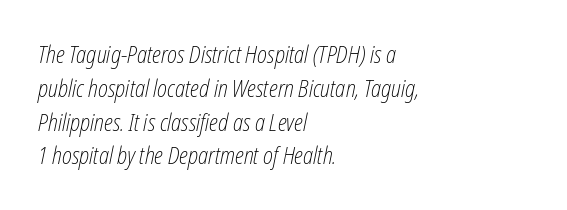
{"italic": "yes", "lean": "right", "slant_degrees": 12, "bold": "no", "underline": "no", "align": "left", "line_spacing": "normal", "line_spacing_ratio": 1.47, "letter_spacing": "normal", "letter_spacing_em": 0.0, "glyph_px": 23}
